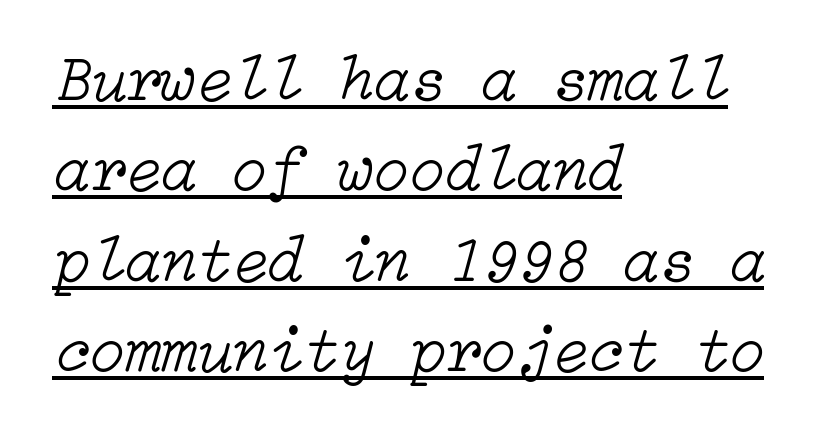
Q: Is the text bold? A: No.
Q: Is the text italic (slanted)? A: Yes, it leans right by about 15 degrees.
Q: Is the text underlined? A: Yes.
Q: How is the paragraph aligned? A: Left-aligned.
Q: Is the spacing between letters normal or unusually wide? A: Normal.
Q: Is the spacing between lines tight, normal or loose? A: Normal.
Q: Width (condensed, normal, or wide)? A: Normal.
Q: Stroke contrast? A: Low.
Q: x-height? A: Medium.
